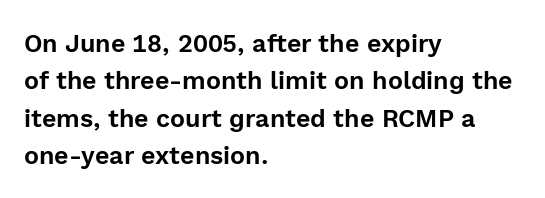
Q: Is the text italic (slanted)? A: No, it is upright.
Q: Is the text underlined? A: No.
Q: How is the paragraph aligned? A: Left-aligned.
Q: Is the spacing between letters normal or unusually wide? A: Normal.
Q: Is the spacing between lines tight, normal or loose? A: Normal.
